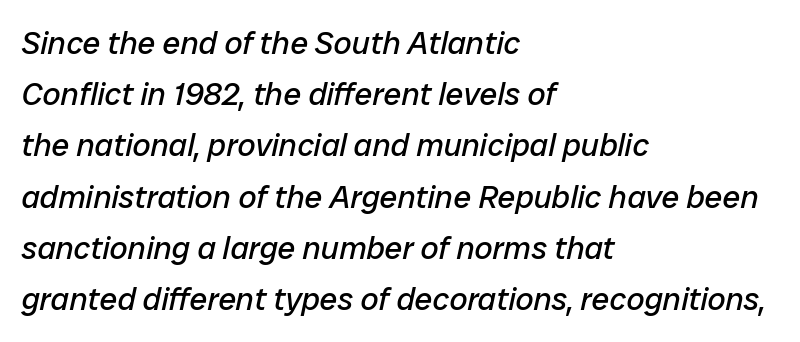
{"italic": "yes", "lean": "right", "slant_degrees": 12, "bold": "no", "weight": "regular", "width": "normal", "stroke_contrast": "low", "x_height": "medium", "monospaced": "no", "underline": "no", "align": "left", "line_spacing": "normal", "line_spacing_ratio": 1.6, "letter_spacing": "normal", "letter_spacing_em": 0.0, "glyph_px": 32}
